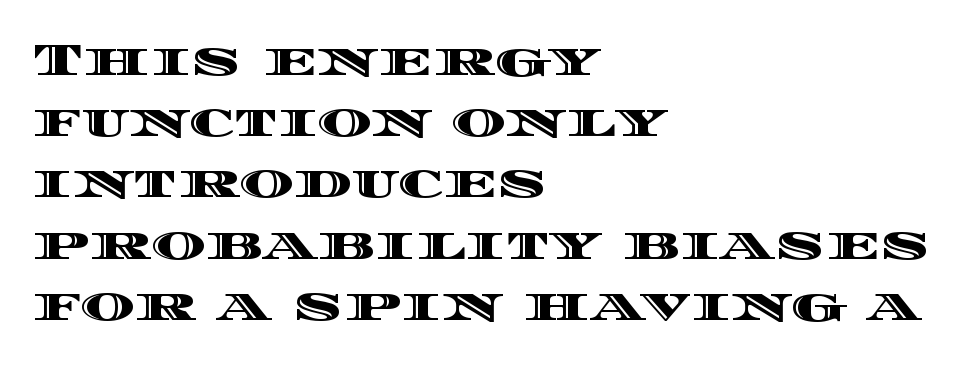
Q: Is the text italic (slanted)? A: No, it is upright.
Q: Is the text underlined? A: No.
Q: How is the paragraph aligned? A: Left-aligned.
Q: Is the spacing between letters normal or unusually wide? A: Normal.
Q: Is the spacing between lines tight, normal or loose? A: Normal.
Q: Width (condensed, normal, or wide)? A: Wide.
Q: x-height? A: Large.
Q: Monospaced? A: No.
